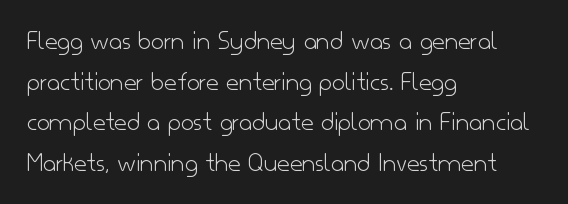
What kind of face is this? One without serifs — a sans. Check the space under the baseline: it is left empty. In terms of posture, this sample is upright. This reads as an unemphasized weight, regular at the heaviest. Here the designer chose a conventional face with non-uniform glyph widths.
